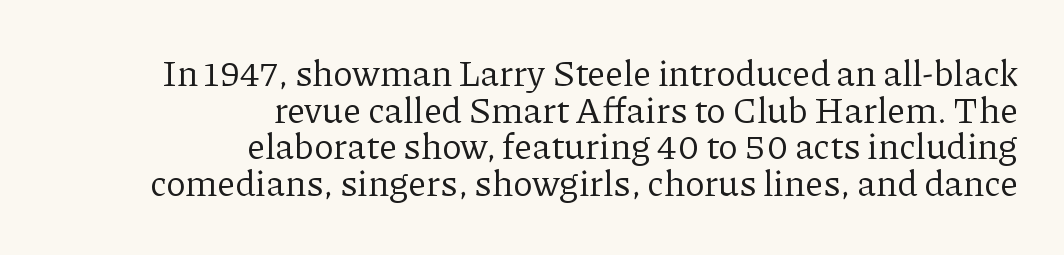
Each letter's strokes conclude with small projecting serifs. The characters are drawn with everyday or finer stroke widths. The type sits square on the baseline with zero lean. Descender tails drop into unmarked territory. Nothing unusual about the tracking: characters are spaced as the font intends. Reading down the column, the eye jumps only a short way to each next line.
